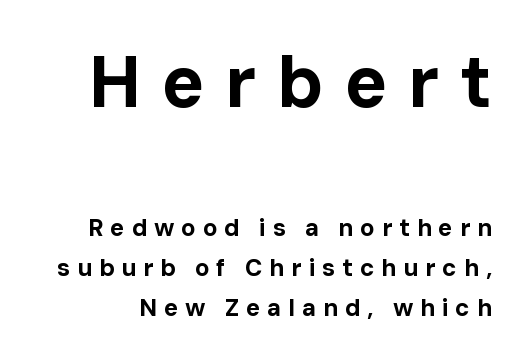
The image shows 72 px bold sans-serif type, upright; set normal line spacing (1.66x), unusually wide letter spacing (+0.28 em), not underlined; the first (top) block is 3.0x larger; low stroke contrast and a medium x-height.
